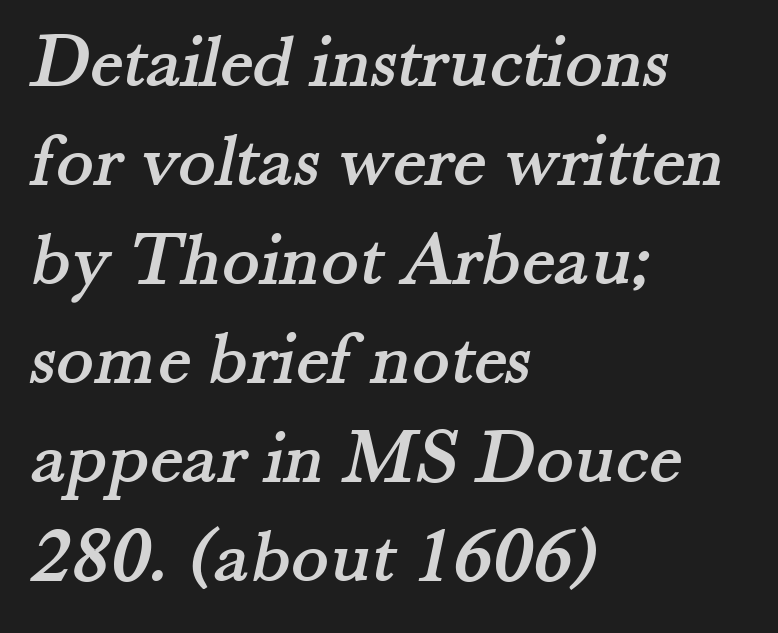
Q: Is the typeface a serif or a sans-serif typeface? A: Serif.
Q: Is the text underlined? A: No.
Q: How is the paragraph aligned? A: Left-aligned.
Q: Is the spacing between letters normal or unusually wide? A: Normal.
Q: Is the spacing between lines tight, normal or loose? A: Normal.
Q: Width (condensed, normal, or wide)? A: Normal.
Q: Stroke contrast? A: Medium.
Q: x-height? A: Small.
Q: Monospaced? A: No.
